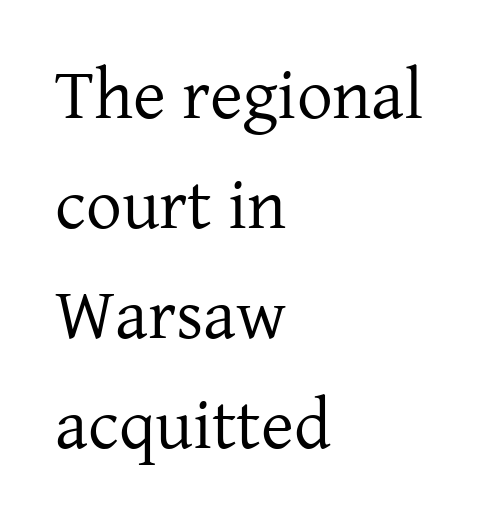
This block has exactly the height ordinary leading produces. Descenders hang freely into open space. The font sits on the lighter half of the weight spectrum, regular included. Varying glyph widths throughout — classic text-font behaviour. Look at the tracking — it's just the regular setting, nothing added.
